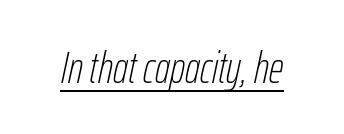
Character widths vary here, with narrow letters taking less room than wide ones. Stem width sits at or under what a default text font uses. Students, note that the glyphs here touch the page at normal intervals. It's the slanting kind of type.
